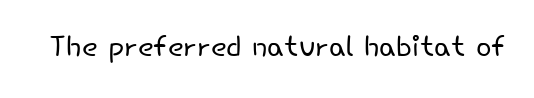
Q: Is the text bold? A: No.
Q: Is the text italic (slanted)? A: No, it is upright.
Q: Is the typeface a serif or a sans-serif typeface? A: Sans-serif.
Q: Is the text underlined? A: No.
Q: Is the spacing between letters normal or unusually wide? A: Normal.
Q: Width (condensed, normal, or wide)? A: Normal.
Q: Stroke contrast? A: Low.
Q: x-height? A: Small.
Q: Monospaced? A: No.
